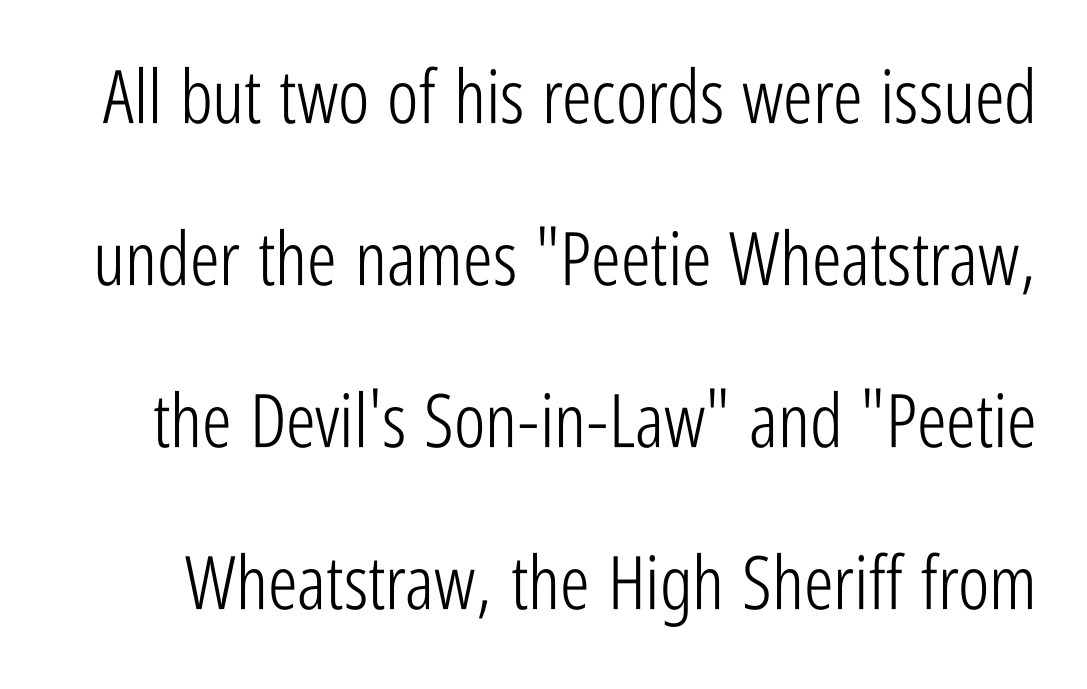
Vertical stems look standard width or narrower in stroke. Regarding leading, the lines here are spaced well apart. Note: no serifs on the glyphs. The zone under the glyphs is completely vacant.
